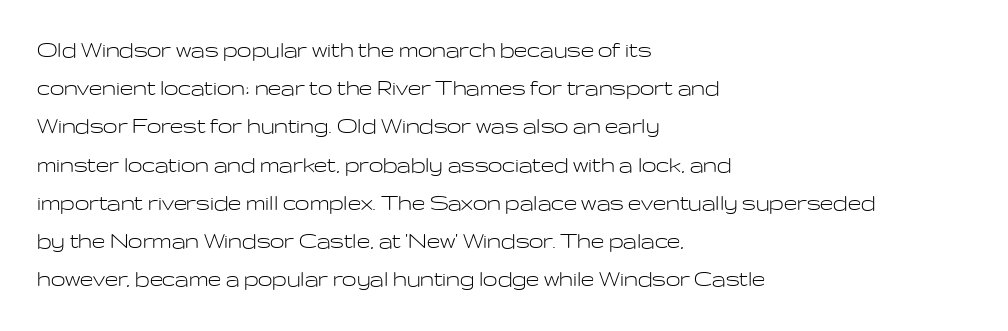
{"italic": "no", "bold": "no", "underline": "no", "align": "left", "line_spacing": "normal", "line_spacing_ratio": 1.47, "letter_spacing": "normal", "letter_spacing_em": 0.0, "glyph_px": 26}
